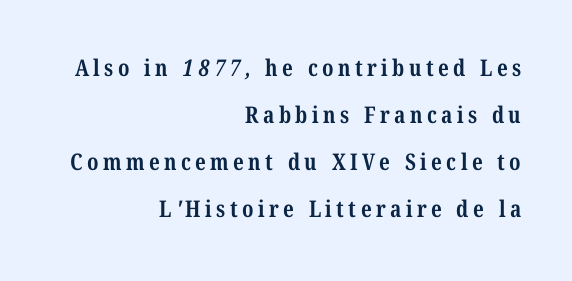
{"bold": "yes", "underline": "no", "align": "right", "line_spacing": "loose", "line_spacing_ratio": 2.05, "glyph_px": 23}
